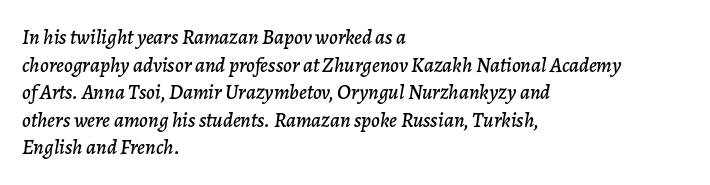
The image shows 21 px text type, italic (leaning right); set left-aligned, normal line spacing (1.31x), normal letter spacing, not underlined.
